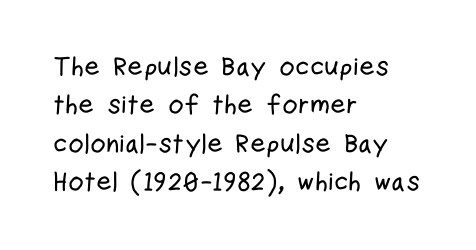
The image shows 27 px text type, upright; set left-aligned, normal line spacing (1.42x), normal letter spacing, not underlined.
